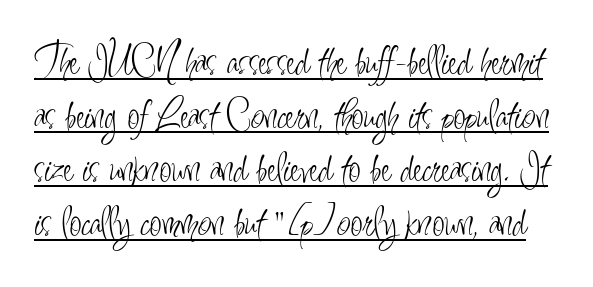
The image shows 44 px light, condensed sans-serif type; set line spacing 1.22x, normal letter spacing, underlined; low stroke contrast and a small x-height.
